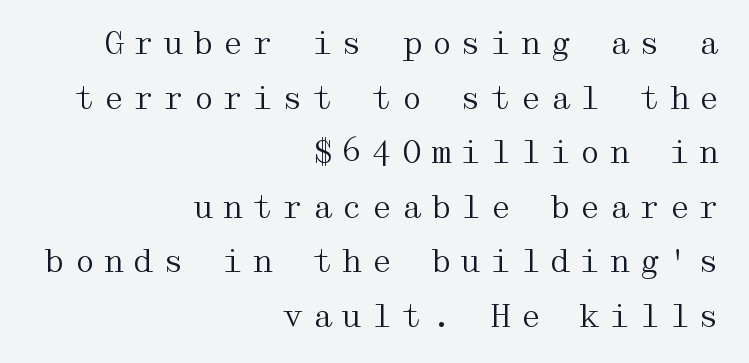
The image shows 31 px regular-weight, wide serif type, upright; set right-aligned, line spacing 1.76x, unusually wide letter spacing (+0.26 em), not underlined; medium stroke contrast and a medium x-height.
